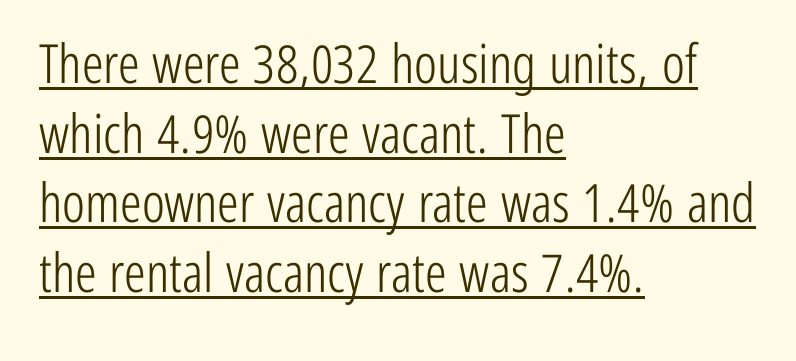
Q: Is the text bold? A: No.
Q: Is the text italic (slanted)? A: No, it is upright.
Q: Is the typeface a serif or a sans-serif typeface? A: Sans-serif.
Q: Is the text underlined? A: Yes.
Q: How is the paragraph aligned? A: Left-aligned.
Q: Is the spacing between letters normal or unusually wide? A: Normal.
Q: Is the spacing between lines tight, normal or loose? A: Normal.
Q: Width (condensed, normal, or wide)? A: Condensed.
Q: Stroke contrast? A: Low.
Q: x-height? A: Medium.
Q: Monospaced? A: No.
